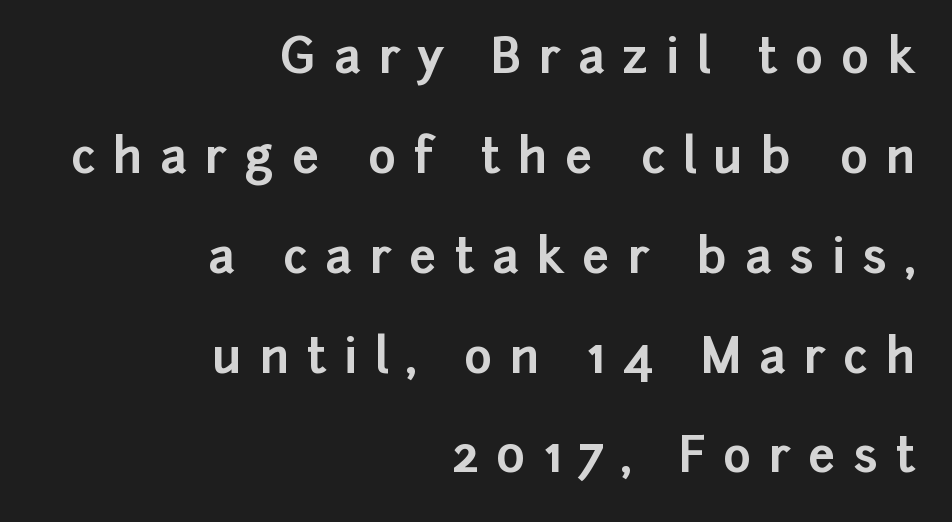
The image shows 48 px bold sans-serif type, upright; set right-aligned, loose line spacing (2.08x), unusually wide letter spacing (+0.37 em), not underlined; low stroke contrast and a medium x-height.
